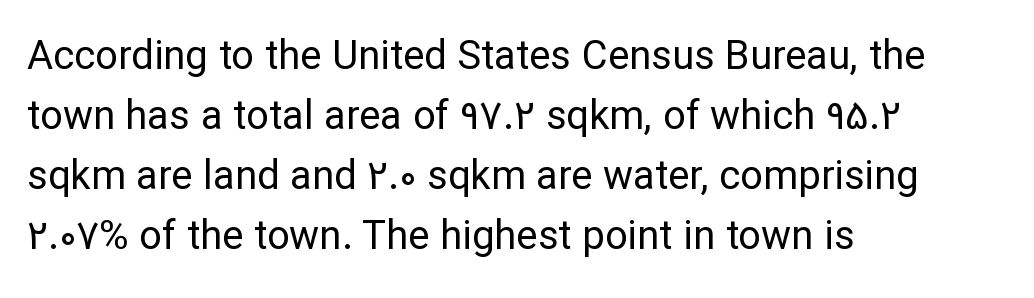
Q: Is the text bold? A: No.
Q: Is the text italic (slanted)? A: No, it is upright.
Q: Is the typeface a serif or a sans-serif typeface? A: Sans-serif.
Q: Is the text underlined? A: No.
Q: How is the paragraph aligned? A: Left-aligned.
Q: Is the spacing between letters normal or unusually wide? A: Normal.
Q: Is the spacing between lines tight, normal or loose? A: Normal.
Q: Width (condensed, normal, or wide)? A: Normal.
Q: Stroke contrast? A: Low.
Q: x-height? A: Medium.
Q: Monospaced? A: No.
